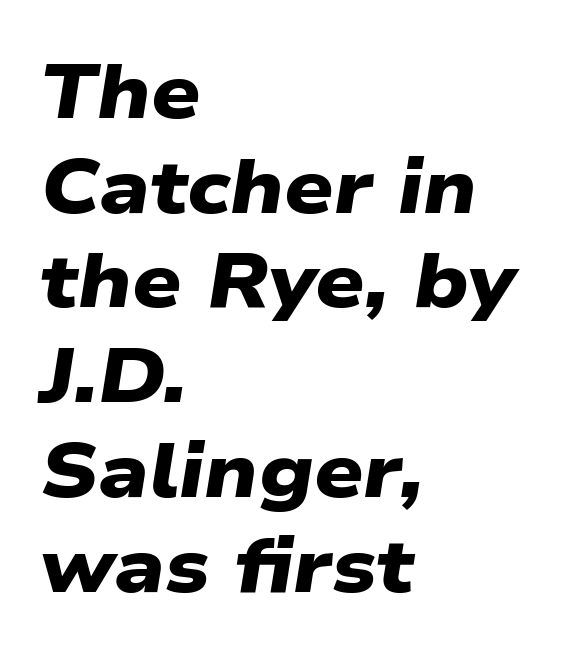
You can tell from the bare stems that sans-serif type was used. Caption: multi-line text, flush left, ragged right. Does extra space separate the letters? No, they use regular spacing. You'd pick this weight for a headline — it's a proper bold. Honestly, there is no underline to notice here at all. Here the designer chose a conventional face with non-uniform glyph widths.
